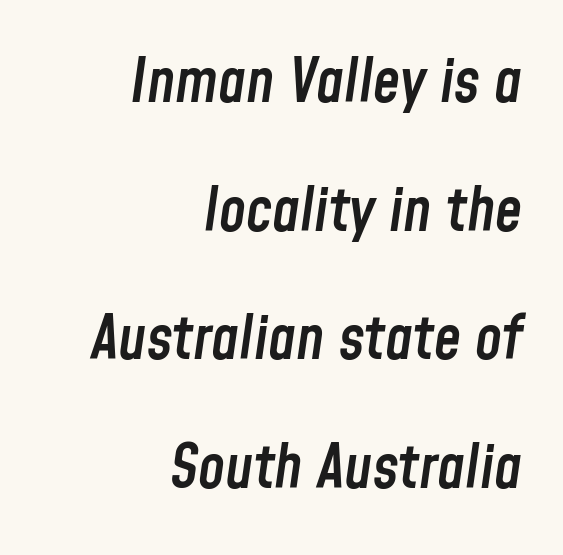
The lines in this sample share a right terminus and differ only in where they begin. The horizontal fit of the characters is conventional and even. Leading: increased. Tall strokes in this sample are angled rather than plumb. Has an underline been added? It has not. Think of a printed novel: that variable character pitch is what you see here.
